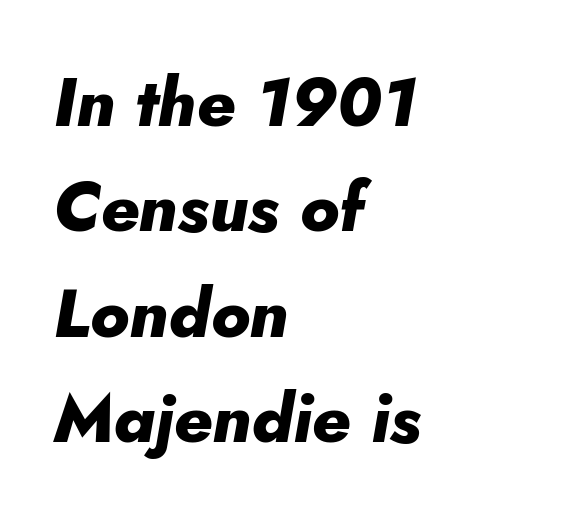
Honestly, there is no underline to notice here at all. The type is set solid horizontally, with unmodified tracking. Summary of weight: heavy, a full bold. Horizontal bands of white between lines are of average thickness. The glyphs look as if they've been sheared to an angle.
